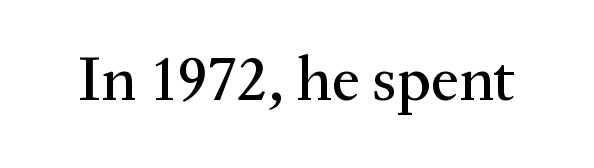
The image shows 63 px serif type, upright; set normal letter spacing, not underlined; medium stroke contrast and a medium x-height.
